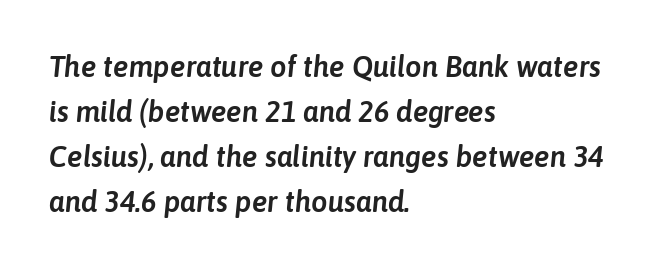
Slanted lettering throughout. The letterforms sit shoulder to shoulder at normal distance. Underline: absent. Horizontal alignment here is leftward, the default for most running prose.
